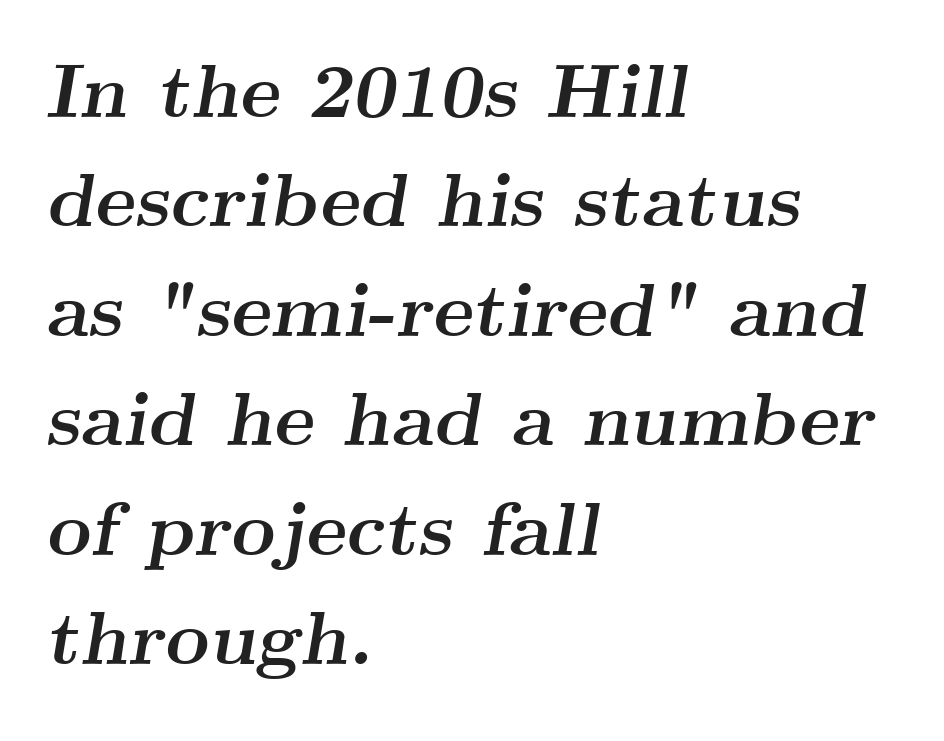
The image shows 76 px semibold, wide serif type, italic (leaning right); set left-aligned, normal line spacing (1.44x), normal letter spacing, not underlined; medium stroke contrast and a small x-height.
